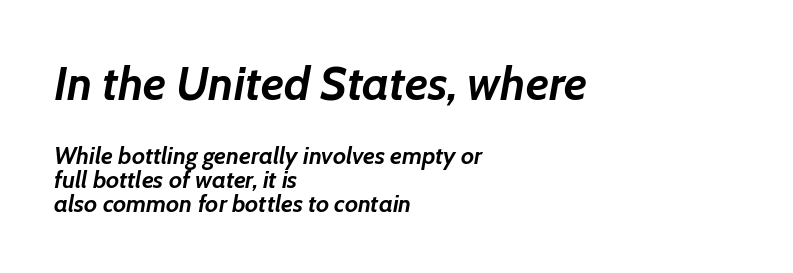
Q: Is the text bold? A: Yes.
Q: Is the text italic (slanted)? A: Yes, it leans right by about 7 degrees.
Q: Is the text underlined? A: No.
Q: How is the paragraph aligned? A: Left-aligned.
Q: Is the spacing between letters normal or unusually wide? A: Normal.
Q: Is the spacing between lines tight, normal or loose? A: Tight.
Q: Which block of text is set in a larger size, the first (top) or the second (bottom)? A: The first (top) one.
Q: Width (condensed, normal, or wide)? A: Normal.
Q: Stroke contrast? A: Low.
Q: x-height? A: Medium.
Q: Monospaced? A: No.
